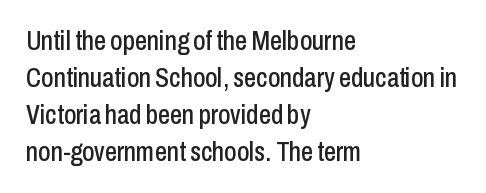
A typesetter would call this zero additional tracking. Notice how descenders clear the ascenders below comfortably — that's standard leading. Ordinary non-slanted type is in use. Letters rest on an invisible, unmarked baseline.
